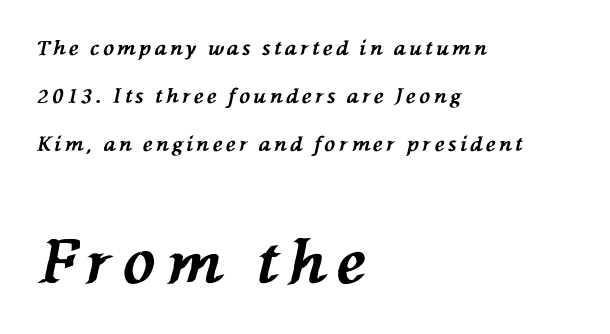
Q: Is the text bold? A: Yes.
Q: Is the text italic (slanted)? A: Yes, it leans left by about 76 degrees.
Q: Is the text underlined? A: No.
Q: How is the paragraph aligned? A: Left-aligned.
Q: Is the spacing between lines tight, normal or loose? A: Loose.
Q: Which block of text is set in a larger size, the first (top) or the second (bottom)? A: The second (bottom) one.
Q: Width (condensed, normal, or wide)? A: Normal.
Q: Stroke contrast? A: Medium.
Q: x-height? A: Medium.
Q: Monospaced? A: No.
